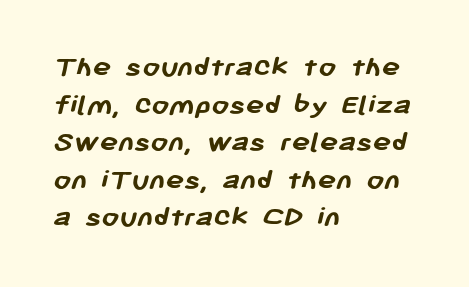
Q: Is the text bold? A: Yes.
Q: Is the typeface a serif or a sans-serif typeface? A: Sans-serif.
Q: Is the text underlined? A: No.
Q: How is the paragraph aligned? A: Left-aligned.
Q: Is the spacing between letters normal or unusually wide? A: Normal.
Q: Width (condensed, normal, or wide)? A: Normal.
Q: Stroke contrast? A: Low.
Q: x-height? A: Medium.
Q: Monospaced? A: No.
